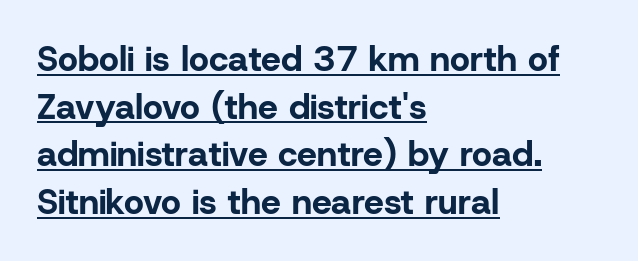
Is the block centered? No — it sits flush against the left margin. This sample uses an upright cut, with every glyph sitting square on the baseline. Compared with typical body copy, the letter spacing here is the same. Plenty of ink on the page — the face is bold. Quick note: underline on. Do the characters align in a grid? No, the font is proportional.
